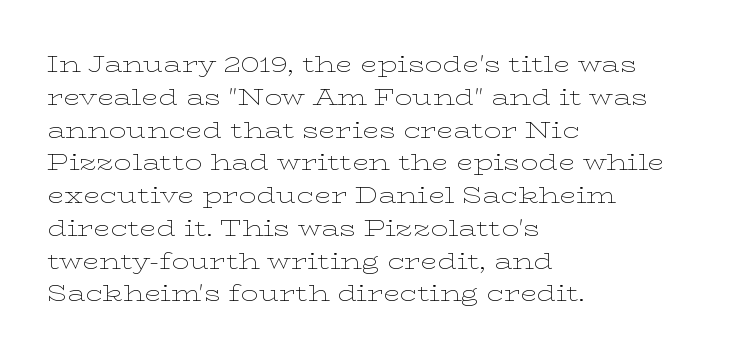
Q: Is the text bold? A: No.
Q: Is the text italic (slanted)? A: No, it is upright.
Q: Is the text underlined? A: No.
Q: How is the paragraph aligned? A: Left-aligned.
Q: Is the spacing between letters normal or unusually wide? A: Normal.
Q: Is the spacing between lines tight, normal or loose? A: Normal.
